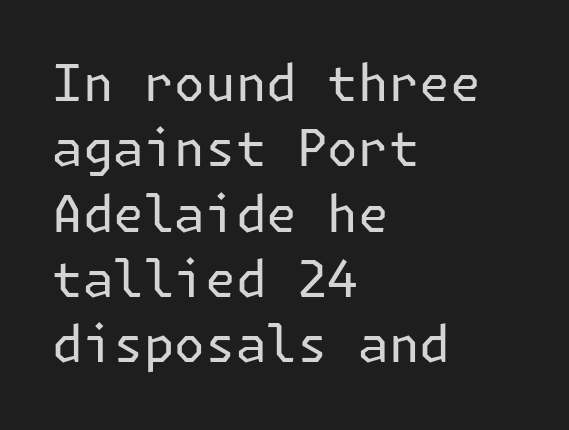
Glyph-to-glyph distance matches everyday printed text. Notice how descenders clear the ascenders below comfortably — that's standard leading. Ordinary non-slanted type is in use. If you drew a ruler down the left edge, every line would touch it. I'd call this a sans setting — the letters go barefoot.
